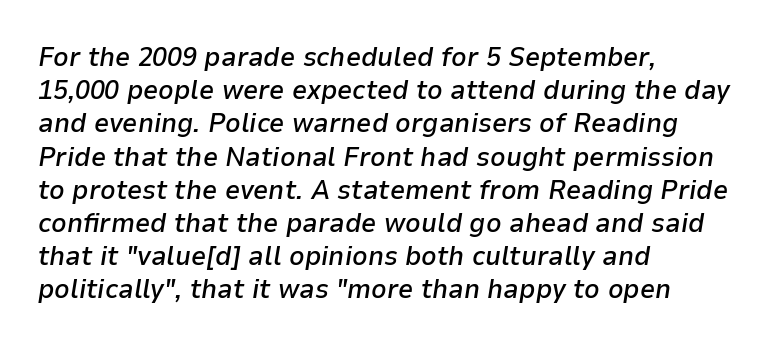
Q: Is the text bold? A: Semi-bold.
Q: Is the text italic (slanted)? A: Yes, it leans right by about 9 degrees.
Q: Is the text underlined? A: No.
Q: How is the paragraph aligned? A: Left-aligned.
Q: Is the spacing between letters normal or unusually wide? A: Normal.
